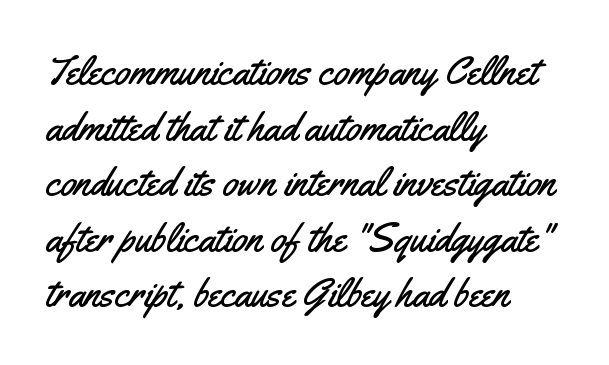
{"serif": "no", "width": "condensed", "stroke_contrast": "medium", "x_height": "small", "monospaced": "no", "underline": "no", "align": "left", "line_spacing": "normal", "line_spacing_ratio": 1.39, "letter_spacing": "normal", "letter_spacing_em": 0.0, "glyph_px": 40}
